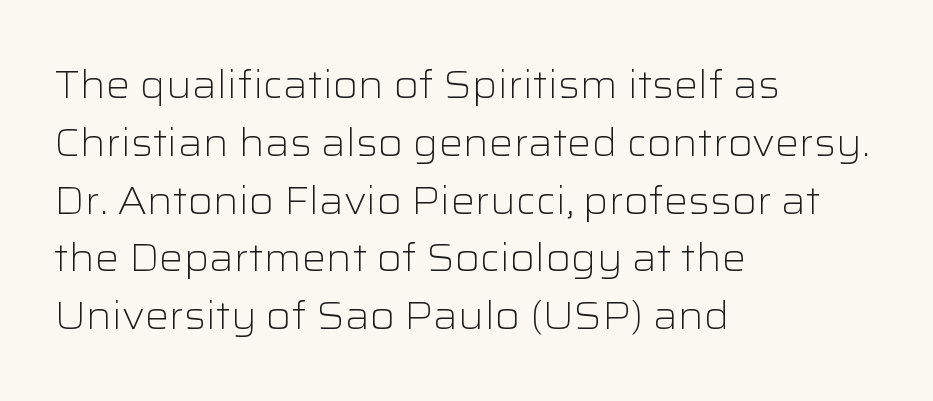
This block has exactly the height ordinary leading produces. Characters remain perfectly vertical along every line. The specimen omits any rule beneath the text block's lines. Leftover space on each line is placed entirely after the last word.
